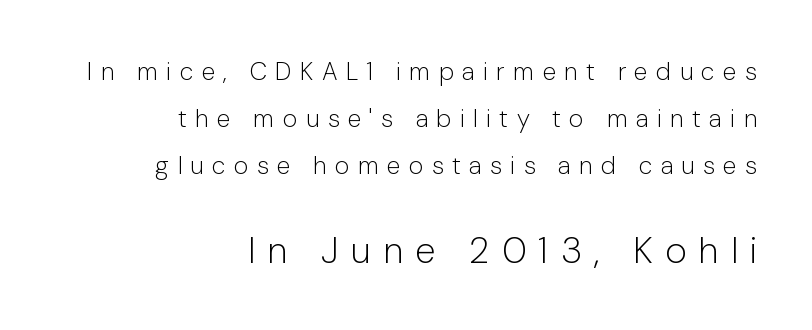
Q: Is the text bold? A: No.
Q: Is the text italic (slanted)? A: No, it is upright.
Q: Is the typeface a serif or a sans-serif typeface? A: Sans-serif.
Q: Is the text underlined? A: No.
Q: How is the paragraph aligned? A: Right-aligned.
Q: Is the spacing between letters normal or unusually wide? A: Unusually wide.
Q: Which block of text is set in a larger size, the first (top) or the second (bottom)? A: The second (bottom) one.
Q: Width (condensed, normal, or wide)? A: Normal.
Q: Stroke contrast? A: Low.
Q: x-height? A: Medium.
Q: Monospaced? A: No.
